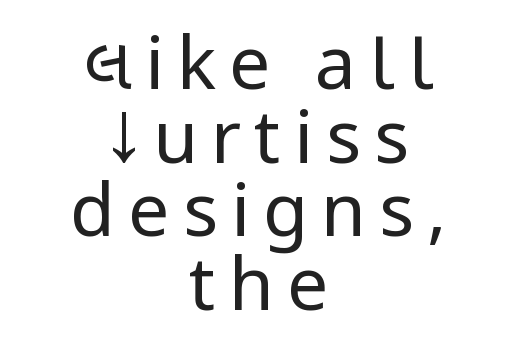
Q: Is the text bold? A: No.
Q: Is the text italic (slanted)? A: No, it is upright.
Q: Is the typeface a serif or a sans-serif typeface? A: Sans-serif.
Q: Is the text underlined? A: No.
Q: How is the paragraph aligned? A: Centered.
Q: Is the spacing between lines tight, normal or loose? A: Tight.
Q: Width (condensed, normal, or wide)? A: Condensed.
Q: Stroke contrast? A: Low.
Q: x-height? A: Large.
Q: Monospaced? A: No.
